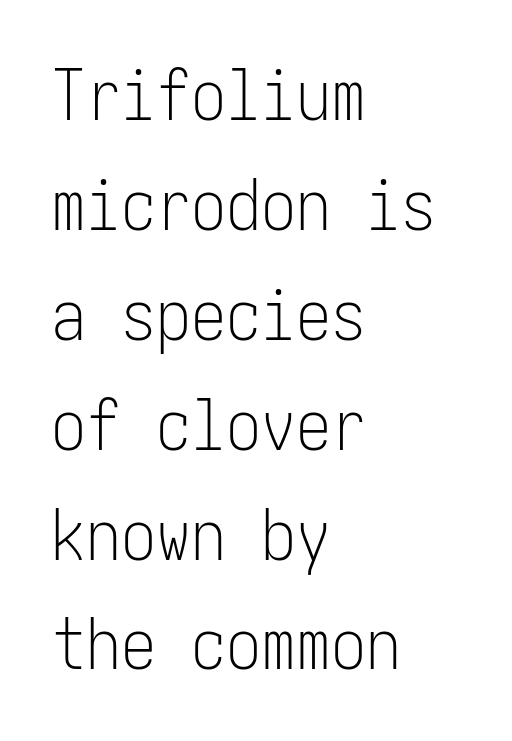
The letterforms sit at book weight or below. Reading down the column, the eye jumps a familiar distance to each next line. Does the copy run flush right? No — it runs flush left. Decoration check: the copy has no underline. Unlike italic type, these characters show no tilt at all. The type is set solid horizontally, with unmodified tracking.
